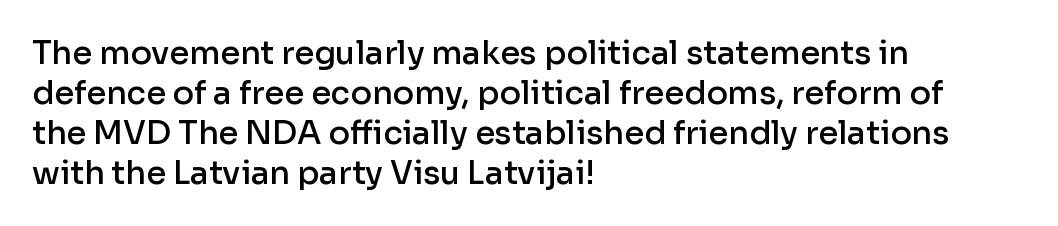
Think of a printed novel: that variable character pitch is what you see here. Semibold letterforms, between regular and bold. Is the block centered? No — it sits flush against the left margin. Regarding leading, the lines here are spaced in the standard way.
